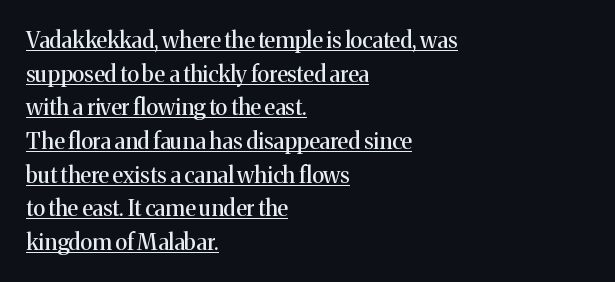
Characters remain perfectly vertical along every line. Letter spacing: default. A normal amount of white space separates one row of letters from the next. Caption: lettering with a line underneath. Short and long lines alike share a common starting point at left.
